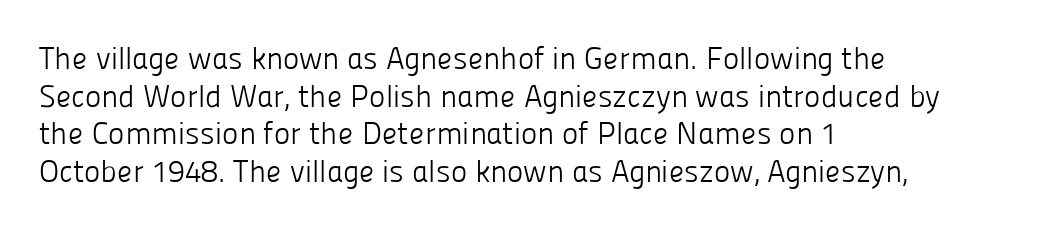
Q: Is the text bold? A: No.
Q: Is the text italic (slanted)? A: No, it is upright.
Q: Is the typeface a serif or a sans-serif typeface? A: Sans-serif.
Q: Is the text underlined? A: No.
Q: How is the paragraph aligned? A: Left-aligned.
Q: Is the spacing between letters normal or unusually wide? A: Normal.
Q: Width (condensed, normal, or wide)? A: Normal.
Q: Stroke contrast? A: Low.
Q: x-height? A: Medium.
Q: Monospaced? A: No.
